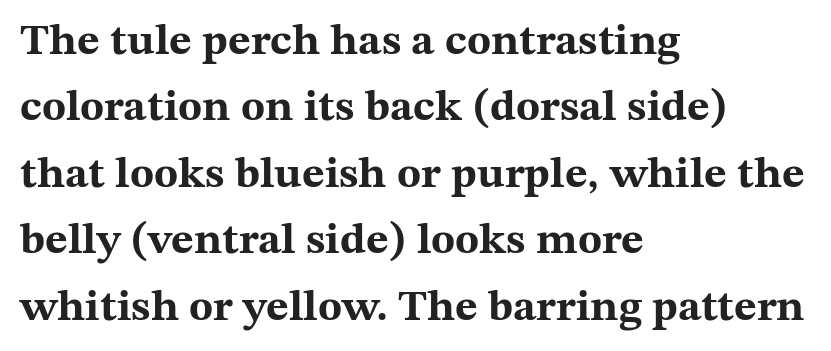
Bare-footed words on every line. The space between consecutive lines is moderate. Left-aligned paragraph, ragged on the right. Summary of weight: heavy, a full bold.
